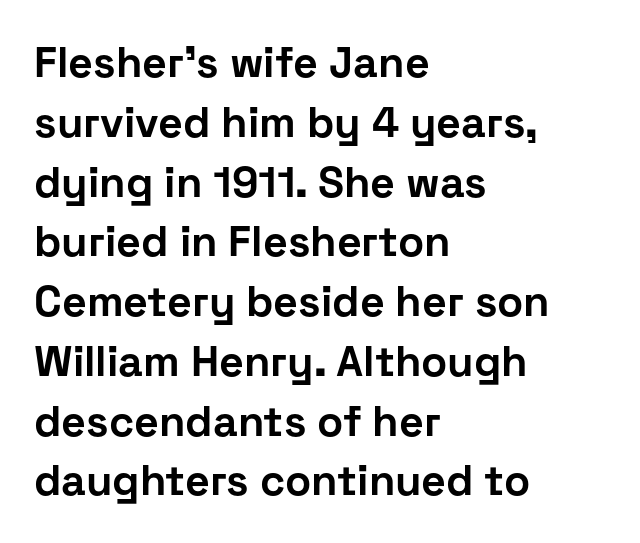
The face used here is proportionally spaced, like ordinary book or web type. Typographically, this falls in the sans-serif category. Layout note: lines flush left. Italic: no, the glyphs are upright roman.
